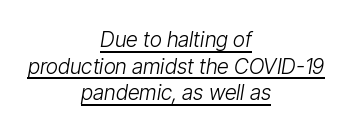
Summary of vertical rhythm: regular, with standard interline spacing. The glyphs look as if they've been sheared to an angle. Alignment: centered. Tracking value appears to be zero — textbook default spacing. Quick note: underline on.
